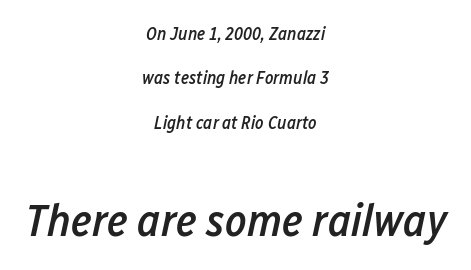
Short note: letters normally spaced. Alignment: centered. Reading down the column, the eye jumps a long way to each next line. The font is running at a semibold setting, under full bold. The block sitting lower on the canvas is the one with enlarged characters. When letters slant like this, we call the style italic.
